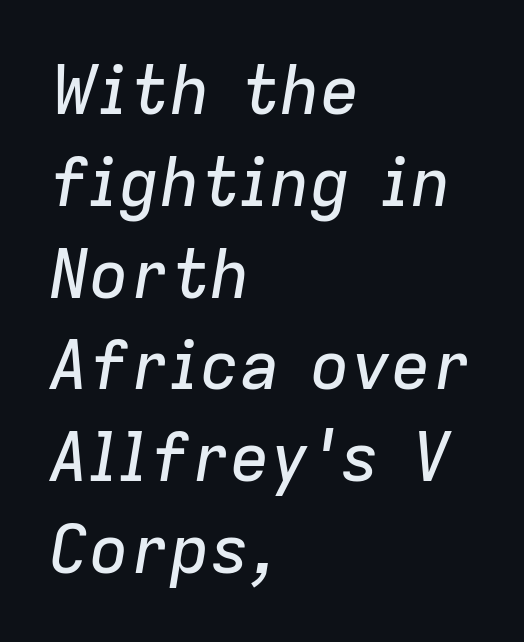
{"italic": "yes", "lean": "right", "slant_degrees": 9, "width": "normal", "stroke_contrast": "low", "x_height": "medium", "monospaced": "no", "underline": "no", "align": "left", "line_spacing": "normal", "line_spacing_ratio": 1.37, "letter_spacing": "normal", "letter_spacing_em": 0.0, "glyph_px": 67}
